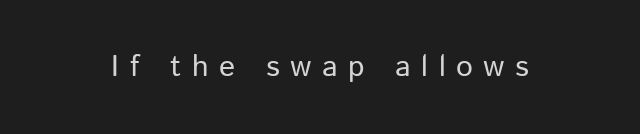
Q: Is the text bold? A: No.
Q: Is the text italic (slanted)? A: No, it is upright.
Q: Is the typeface a serif or a sans-serif typeface? A: Sans-serif.
Q: Is the text underlined? A: No.
Q: Is the spacing between letters normal or unusually wide? A: Unusually wide.
Q: Width (condensed, normal, or wide)? A: Normal.
Q: Stroke contrast? A: Low.
Q: x-height? A: Medium.
Q: Monospaced? A: No.
